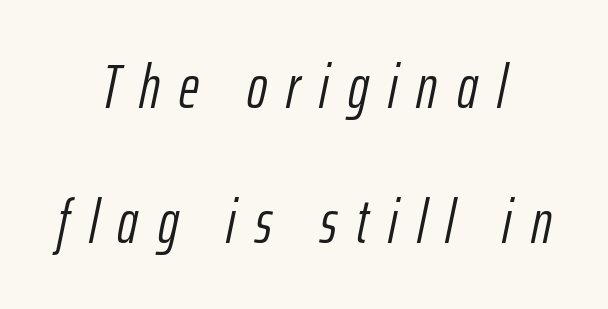
{"italic": "yes", "lean": "right", "slant_degrees": 12, "bold": "no", "weight": "light", "width": "condensed", "stroke_contrast": "low", "x_height": "medium", "monospaced": "no", "underline": "no", "align": "center", "line_spacing": "loose", "line_spacing_ratio": 2.22, "letter_spacing": "wide", "letter_spacing_em": 0.32, "glyph_px": 61}
